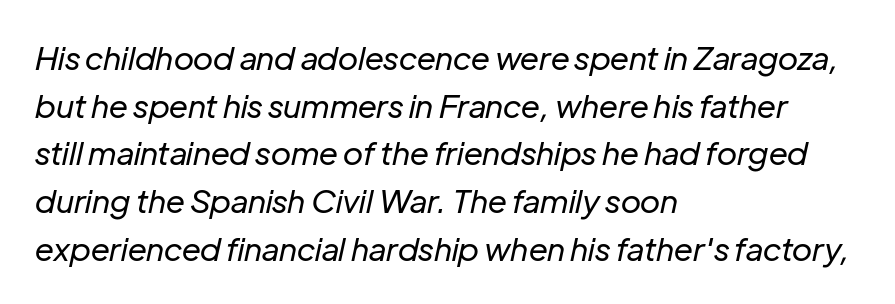
The passage shown has conventional tracking throughout. Summary of weight: not heavy and not bold. The lines in this sample share a left origin and differ only in where they stop. The space directly below the letters is spotless. Proportional: the letters do not fall into vertical columns. If you drew a line through each stem, it would be angled.
